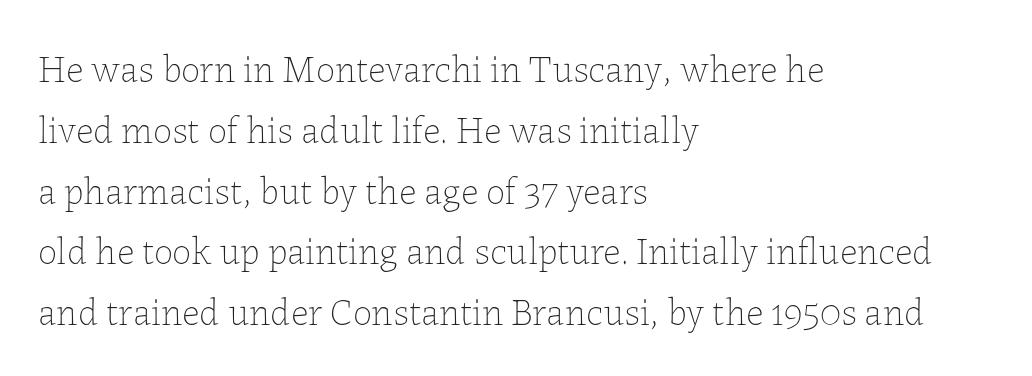
Q: Is the text bold? A: No.
Q: Is the text italic (slanted)? A: No, it is upright.
Q: Is the text underlined? A: No.
Q: How is the paragraph aligned? A: Left-aligned.
Q: Is the spacing between letters normal or unusually wide? A: Normal.
Q: Is the spacing between lines tight, normal or loose? A: Normal.
Q: Width (condensed, normal, or wide)? A: Normal.
Q: Stroke contrast? A: Low.
Q: x-height? A: Medium.
Q: Monospaced? A: No.
